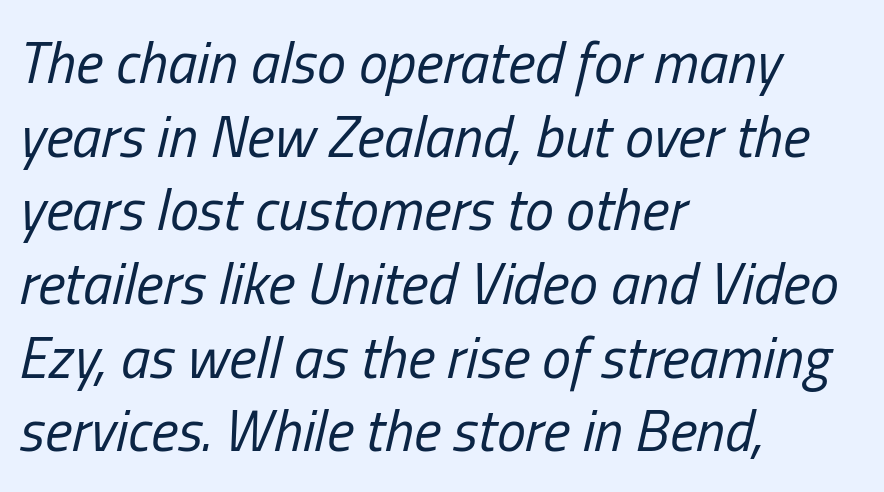
Q: Is the text bold? A: No.
Q: Is the text italic (slanted)? A: Yes, it leans right by about 13 degrees.
Q: Is the text underlined? A: No.
Q: How is the paragraph aligned? A: Left-aligned.
Q: Is the spacing between letters normal or unusually wide? A: Normal.
Q: Is the spacing between lines tight, normal or loose? A: Normal.
Q: Width (condensed, normal, or wide)? A: Condensed.
Q: Stroke contrast? A: Low.
Q: x-height? A: Medium.
Q: Monospaced? A: No.
